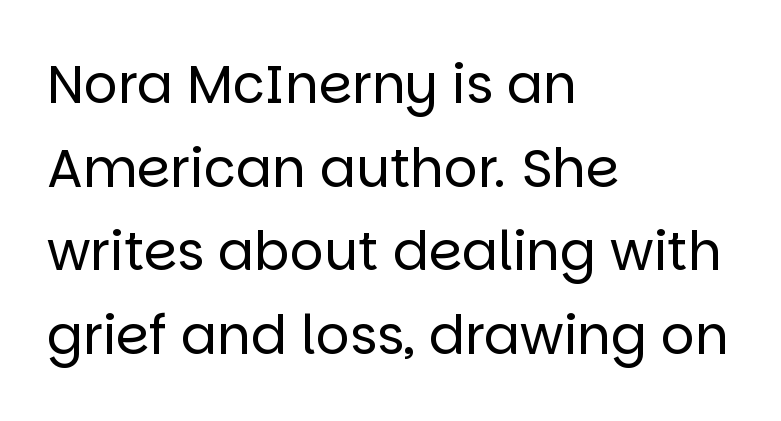
{"serif": "no", "italic": "no", "bold": "no", "weight": "regular", "width": "normal", "stroke_contrast": "low", "x_height": "large", "monospaced": "no", "underline": "no", "align": "left", "line_spacing": "normal", "line_spacing_ratio": 1.58, "letter_spacing": "normal", "letter_spacing_em": 0.0, "glyph_px": 53}
